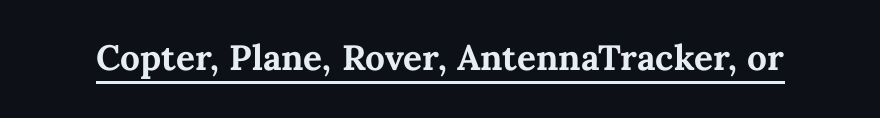
Q: Is the text bold? A: Yes.
Q: Is the text italic (slanted)? A: No, it is upright.
Q: Is the text underlined? A: Yes.
Q: Is the spacing between letters normal or unusually wide? A: Normal.
Q: Width (condensed, normal, or wide)? A: Normal.
Q: Stroke contrast? A: Medium.
Q: x-height? A: Medium.
Q: Monospaced? A: No.
